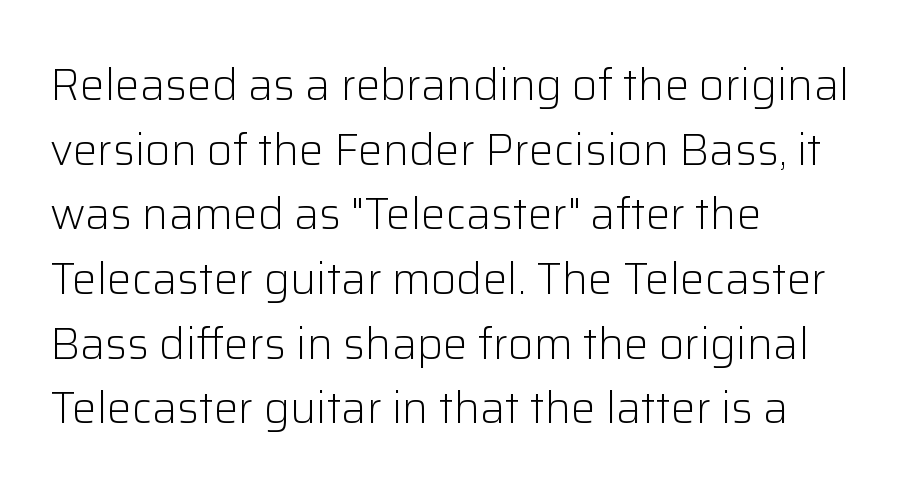
Students, note that the glyphs here touch the page at normal intervals. Compared with a centered layout, this one pins lines to the left instead. This block has exactly the height ordinary leading produces. The glyphs in this specimen are sans serif. Tall strokes in this sample are plumb rather than angled. Think of a printed novel: that variable character pitch is what you see here.
